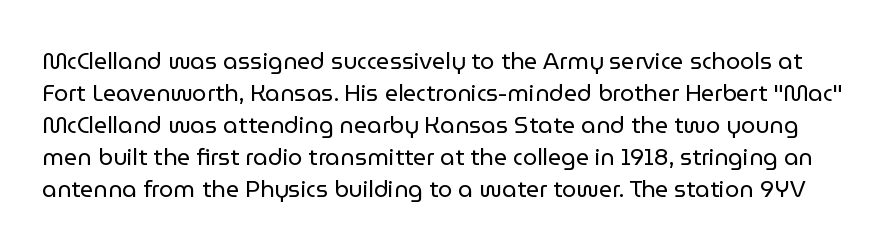
The image shows 23 px text type, upright; set normal line spacing (1.39x), normal letter spacing, not underlined.
